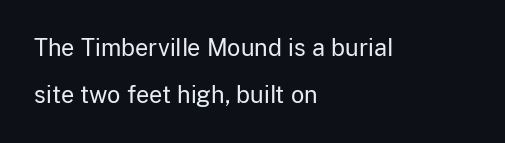
Q: Is the text bold? A: No.
Q: Is the text italic (slanted)? A: No, it is upright.
Q: Is the text underlined? A: No.
Q: How is the paragraph aligned? A: Left-aligned.
Q: Is the spacing between letters normal or unusually wide? A: Normal.
Q: Is the spacing between lines tight, normal or loose? A: Loose.
